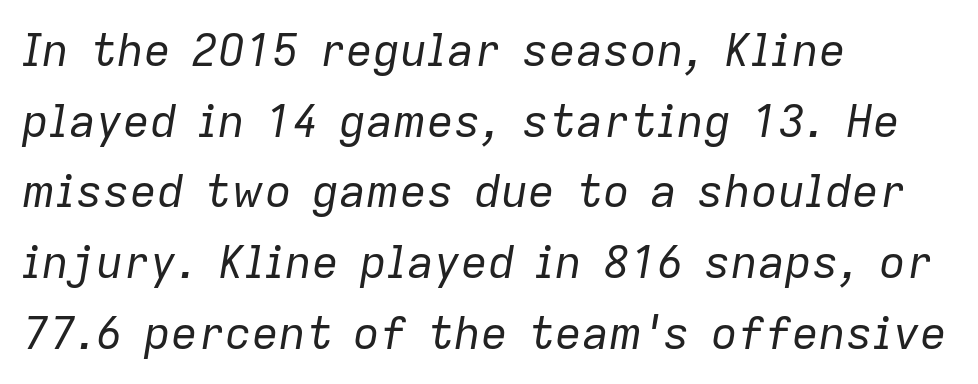
{"italic": "yes", "lean": "right", "slant_degrees": 9, "bold": "no", "weight": "regular", "width": "normal", "stroke_contrast": "low", "x_height": "medium", "monospaced": "no", "underline": "no", "align": "left", "line_spacing": "normal", "line_spacing_ratio": 1.57, "letter_spacing": "normal", "letter_spacing_em": 0.0, "glyph_px": 45}
